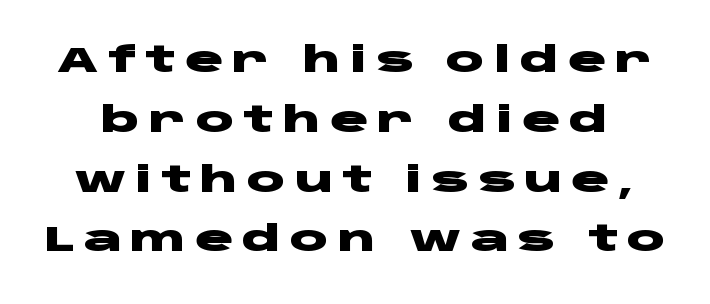
{"serif": "no", "italic": "no", "bold": "yes", "weight": "heavy", "width": "wide", "stroke_contrast": "low", "x_height": "large", "monospaced": "no", "underline": "no", "line_spacing": "normal", "line_spacing_ratio": 1.66, "letter_spacing": "wide", "letter_spacing_em": 0.24, "glyph_px": 36}
